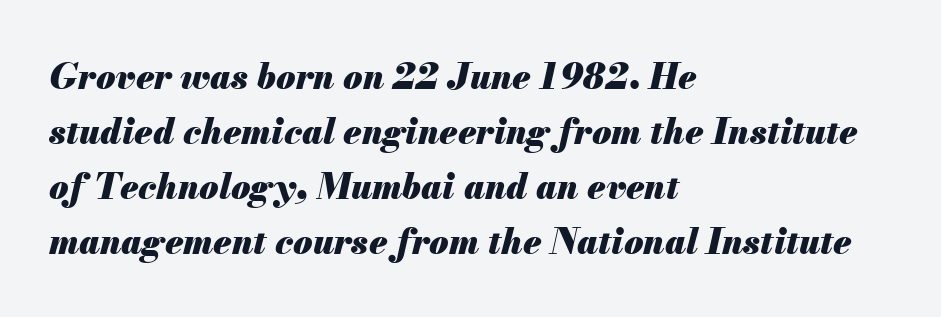
The image shows 35 px heavy type, italic (leaning right); set left-aligned, normal line spacing (1.57x), normal letter spacing, not underlined; medium stroke contrast and a small x-height.
